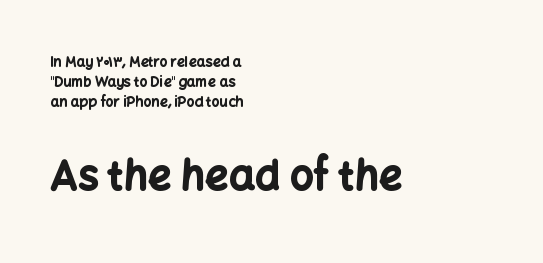
The image shows 41 px bold sans-serif type, upright; set left-aligned, normal line spacing (1.43x), normal letter spacing, not underlined; the second (bottom) block is 2.93x larger; low stroke contrast and a medium x-height.
